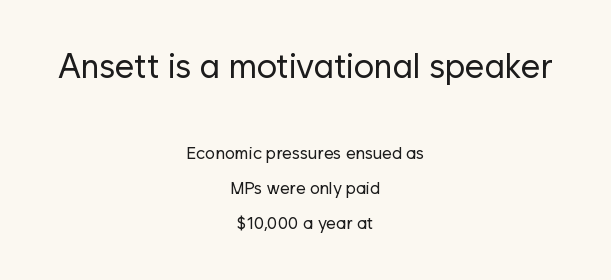
The image shows 34 px regular-weight sans-serif type, upright; set centered, loose line spacing (2.06x), normal letter spacing, not underlined; the first (top) block is 2.0x larger; low stroke contrast and a medium x-height.
